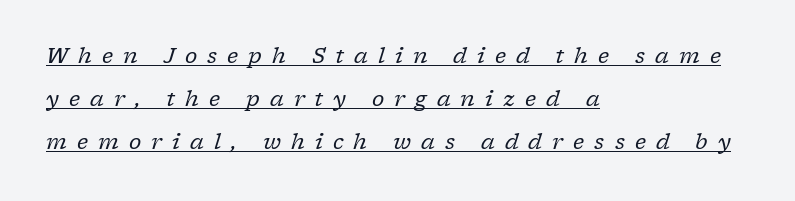
Q: Is the text bold? A: No.
Q: Is the text italic (slanted)? A: Yes, it leans right by about 17 degrees.
Q: Is the text underlined? A: Yes.
Q: How is the paragraph aligned? A: Left-aligned.
Q: Is the spacing between letters normal or unusually wide? A: Unusually wide.
Q: Is the spacing between lines tight, normal or loose? A: Loose.
